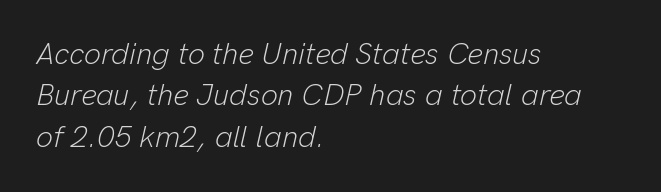
The image shows 30 px light type, italic (leaning right); set left-aligned, normal line spacing (1.38x), normal letter spacing, not underlined; low stroke contrast and a medium x-height.
